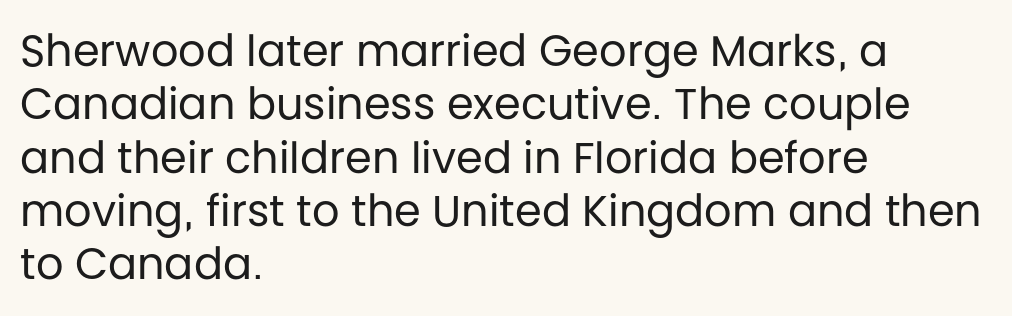
The weight would be labelled regular, book, light, or lighter still. When letters stand straight like this, we call the style roman or upright. These lines are rendered in a variable-pitch font. Spacing between characters is what you'd get straight out of the box. Alignment: flush left.
